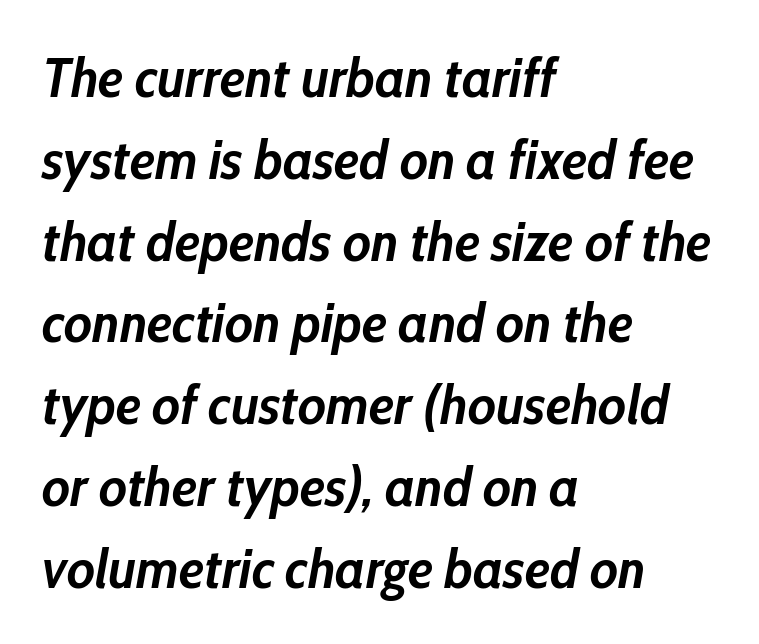
Q: Is the text bold? A: Yes.
Q: Is the text italic (slanted)? A: Yes, it leans right by about 10 degrees.
Q: Is the text underlined? A: No.
Q: How is the paragraph aligned? A: Left-aligned.
Q: Is the spacing between letters normal or unusually wide? A: Normal.
Q: Is the spacing between lines tight, normal or loose? A: Normal.
Q: Width (condensed, normal, or wide)? A: Condensed.
Q: Stroke contrast? A: Low.
Q: x-height? A: Medium.
Q: Monospaced? A: No.
